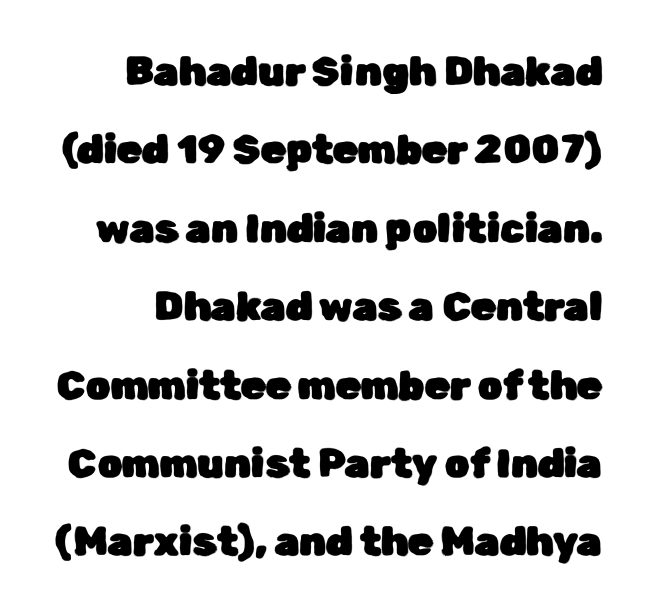
Q: Is the text italic (slanted)? A: No, it is upright.
Q: Is the typeface a serif or a sans-serif typeface? A: Sans-serif.
Q: Is the text underlined? A: No.
Q: Is the spacing between letters normal or unusually wide? A: Normal.
Q: Is the spacing between lines tight, normal or loose? A: Loose.
Q: Width (condensed, normal, or wide)? A: Normal.
Q: Stroke contrast? A: Low.
Q: x-height? A: Medium.
Q: Monospaced? A: No.
